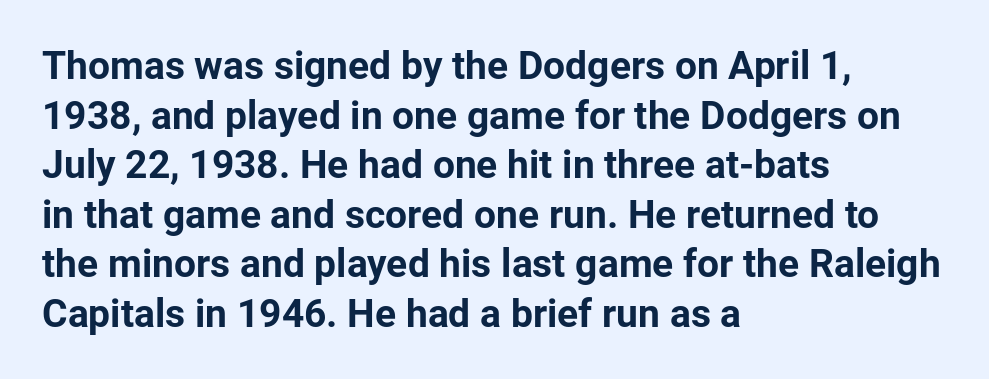
Q: Is the text bold? A: Yes.
Q: Is the text italic (slanted)? A: No, it is upright.
Q: Is the typeface a serif or a sans-serif typeface? A: Sans-serif.
Q: Is the text underlined? A: No.
Q: How is the paragraph aligned? A: Left-aligned.
Q: Is the spacing between letters normal or unusually wide? A: Normal.
Q: Is the spacing between lines tight, normal or loose? A: Normal.
Q: Width (condensed, normal, or wide)? A: Normal.
Q: Stroke contrast? A: Low.
Q: x-height? A: Medium.
Q: Monospaced? A: No.
